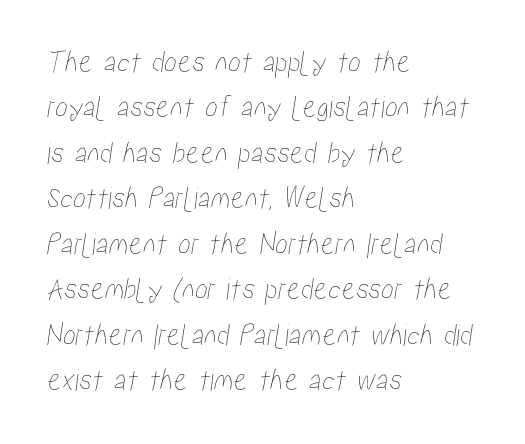
Varying glyph widths throughout — classic text-font behaviour. If you drew a ruler down the left edge, every line would touch it. Anything drawn beneath the words? Only blank space. Regular leading.
